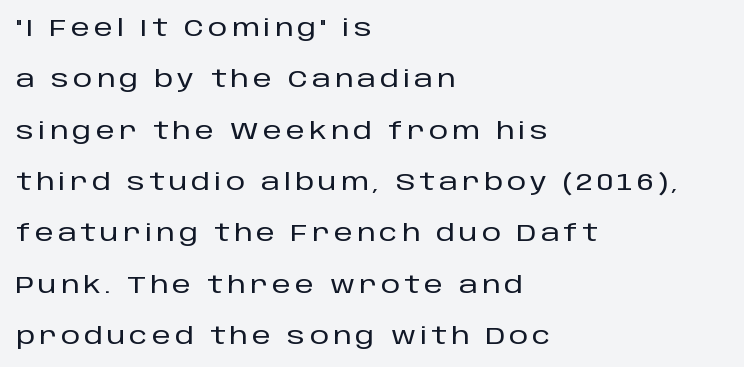
{"italic": "no", "underline": "no", "align": "left", "line_spacing": "loose", "line_spacing_ratio": 2.14, "glyph_px": 24}
